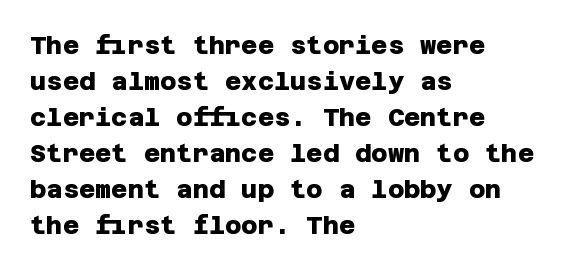
Q: Is the text bold? A: Yes.
Q: Is the text underlined? A: No.
Q: How is the paragraph aligned? A: Left-aligned.
Q: Is the spacing between letters normal or unusually wide? A: Normal.
Q: Is the spacing between lines tight, normal or loose? A: Normal.
